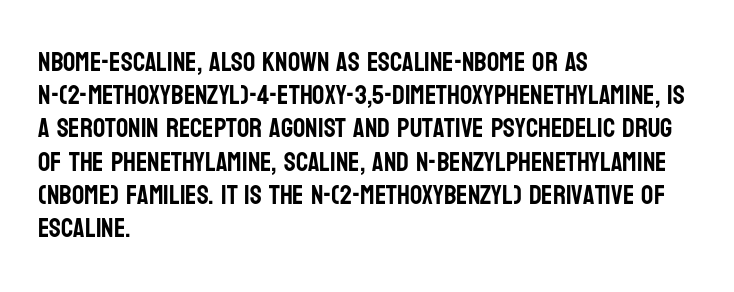
Every row of glyphs begins at an identical x-position on the left. These lines were composed using upright roman letters. Standard letterfit; no display-style spreading of the glyphs. The glyphs are unaccompanied by any horizontal stroke below them.
